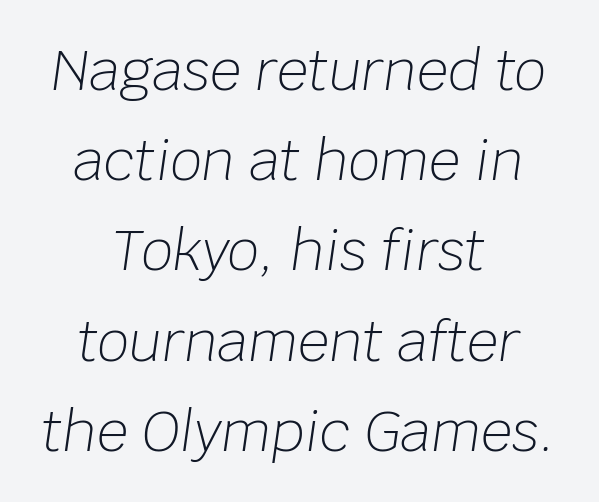
Q: Is the text bold? A: No.
Q: Is the text italic (slanted)? A: Yes, it leans right by about 8 degrees.
Q: Is the text underlined? A: No.
Q: How is the paragraph aligned? A: Centered.
Q: Is the spacing between letters normal or unusually wide? A: Normal.
Q: Is the spacing between lines tight, normal or loose? A: Normal.
Q: Width (condensed, normal, or wide)? A: Normal.
Q: Stroke contrast? A: Low.
Q: x-height? A: Large.
Q: Monospaced? A: No.
